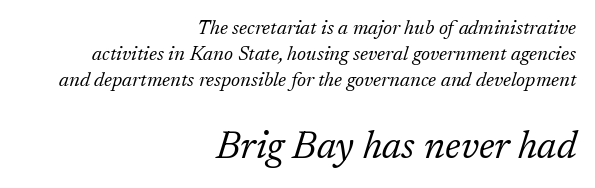
Q: Is the text bold? A: No.
Q: Is the text italic (slanted)? A: Yes, it leans right by about 17 degrees.
Q: Is the typeface a serif or a sans-serif typeface? A: Serif.
Q: Is the text underlined? A: No.
Q: How is the paragraph aligned? A: Right-aligned.
Q: Is the spacing between letters normal or unusually wide? A: Normal.
Q: Is the spacing between lines tight, normal or loose? A: Normal.
Q: Which block of text is set in a larger size, the first (top) or the second (bottom)? A: The second (bottom) one.
Q: Width (condensed, normal, or wide)? A: Normal.
Q: Stroke contrast? A: Low.
Q: x-height? A: Medium.
Q: Monospaced? A: No.
